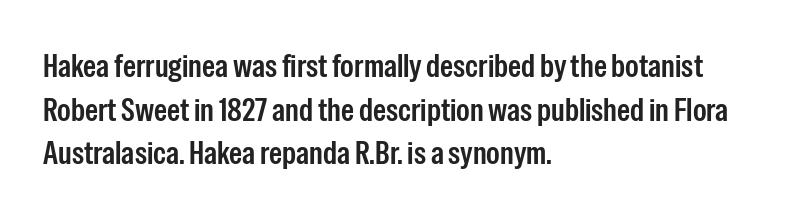
{"serif": "no", "italic": "no", "bold": "semi", "weight": "semibold", "width": "condensed", "stroke_contrast": "low", "x_height": "medium", "monospaced": "no", "underline": "no", "align": "left", "line_spacing": "normal", "line_spacing_ratio": 1.32, "letter_spacing": "normal", "letter_spacing_em": 0.0, "glyph_px": 33}
